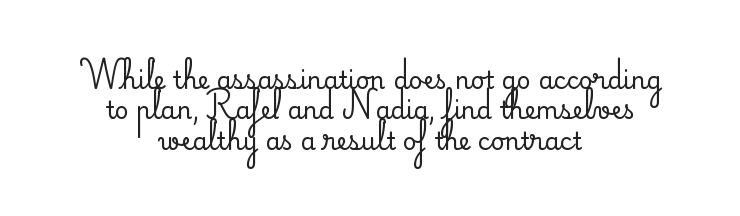
{"italic": "no", "underline": "no", "align": "center", "line_spacing": "normal", "line_spacing_ratio": 1.27, "letter_spacing": "normal", "letter_spacing_em": 0.0, "glyph_px": 24}
